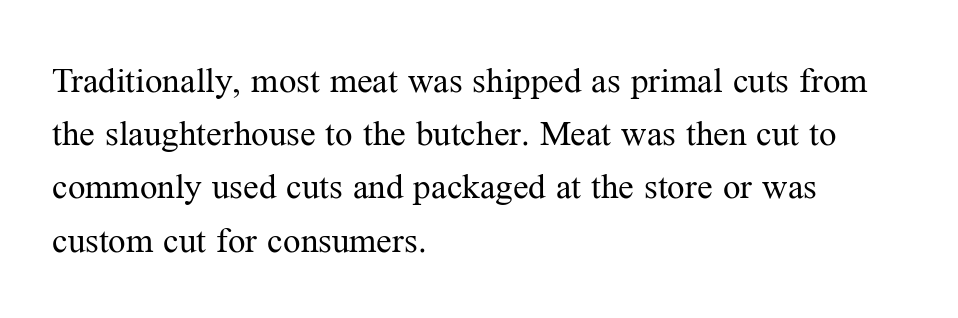
Q: Is the text bold? A: No.
Q: Is the text italic (slanted)? A: No, it is upright.
Q: Is the typeface a serif or a sans-serif typeface? A: Serif.
Q: Is the text underlined? A: No.
Q: How is the paragraph aligned? A: Left-aligned.
Q: Is the spacing between letters normal or unusually wide? A: Normal.
Q: Is the spacing between lines tight, normal or loose? A: Normal.
Q: Width (condensed, normal, or wide)? A: Normal.
Q: Stroke contrast? A: Medium.
Q: x-height? A: Medium.
Q: Monospaced? A: No.
